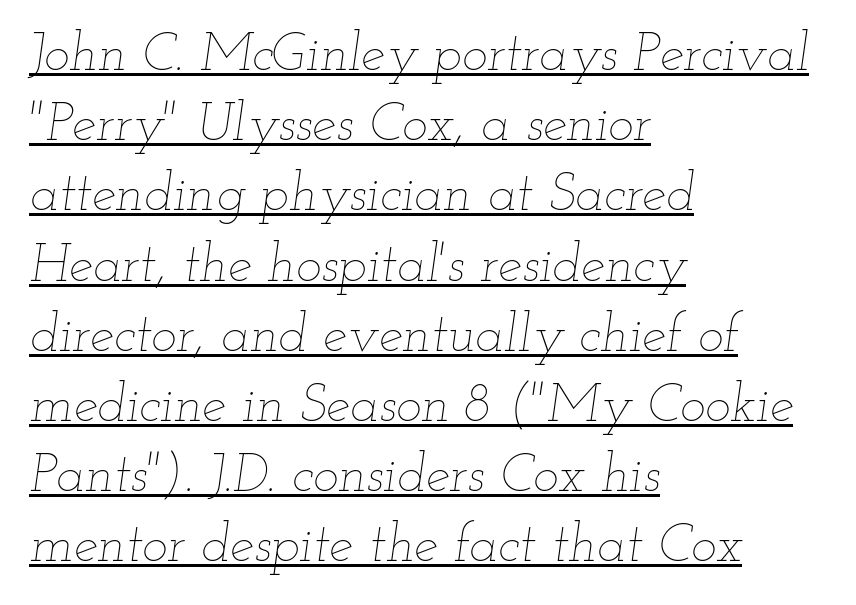
The image shows 54 px thin, wide type, italic (leaning right); set left-aligned, normal line spacing (1.3x), normal letter spacing, underlined; low stroke contrast and a small x-height.
